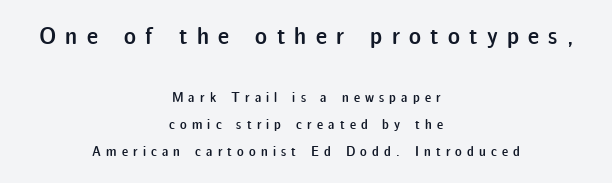
The passage is arranged like a title page — every line centered. Letters rest on an invisible, unmarked baseline. The axis of the letterforms is exactly vertical. In terms of weight, the rendering is demibold, just under bold.
